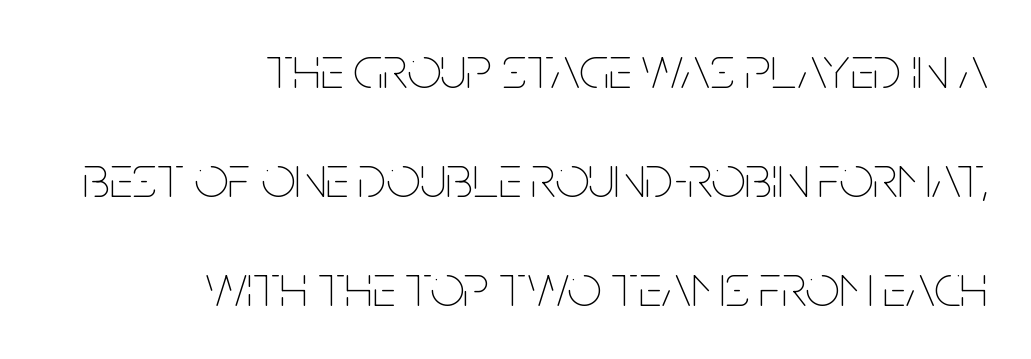
The image shows 60 px thin, condensed type, upright; set right-aligned, line spacing 1.82x, normal letter spacing, not underlined; low stroke contrast and a large x-height.
